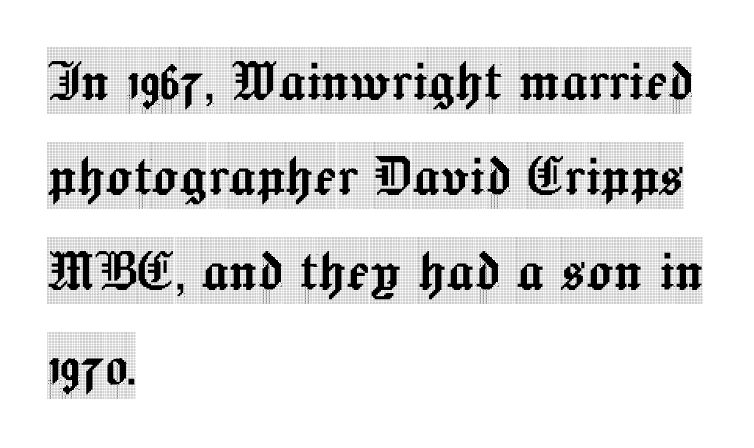
The image shows 67 px condensed serif type, upright; set left-aligned, normal line spacing (1.42x), normal letter spacing, not underlined; a large x-height.
